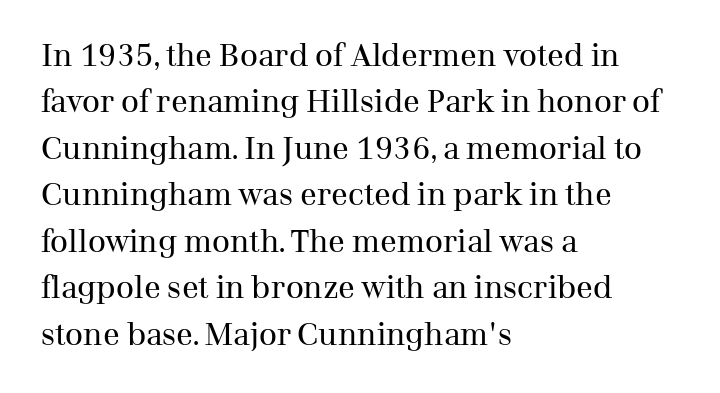
{"serif": "yes", "italic": "no", "bold": "no", "weight": "regular", "width": "normal", "stroke_contrast": "medium", "x_height": "medium", "monospaced": "no", "underline": "no", "align": "left", "line_spacing": "normal", "line_spacing_ratio": 1.5, "letter_spacing": "normal", "letter_spacing_em": 0.0, "glyph_px": 31}
